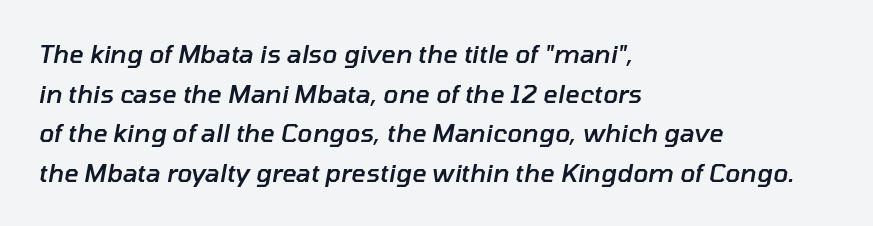
Does the copy run flush right? No — it runs flush left. Slanted lettering throughout. Rule under the text: the space is simply empty. Regular leading. These lines keep a tight, regular rhythm from letter to letter.
